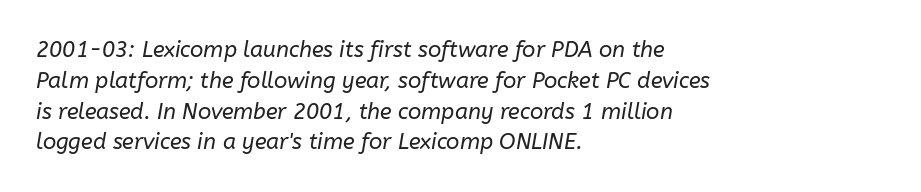
The image shows 22 px text type, italic (leaning right); set left-aligned, normal line spacing (1.4x), normal letter spacing, not underlined.
